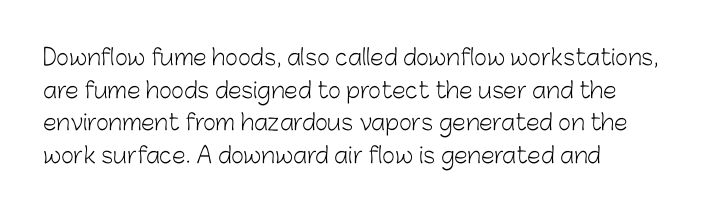
Rows of type keep a routine distance in the vertical direction. The space beneath each line is pristine and unruled. Which margin do the lines hug? The left one — the right edge is uneven. The letterforms sit shoulder to shoulder at normal distance.
